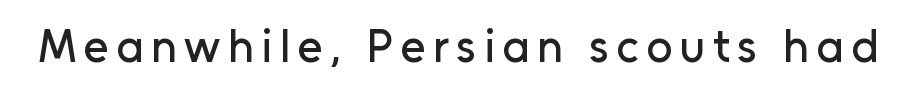
Q: Is the text italic (slanted)? A: No, it is upright.
Q: Is the typeface a serif or a sans-serif typeface? A: Sans-serif.
Q: Is the text underlined? A: No.
Q: Width (condensed, normal, or wide)? A: Normal.
Q: Stroke contrast? A: Low.
Q: x-height? A: Medium.
Q: Monospaced? A: No.
